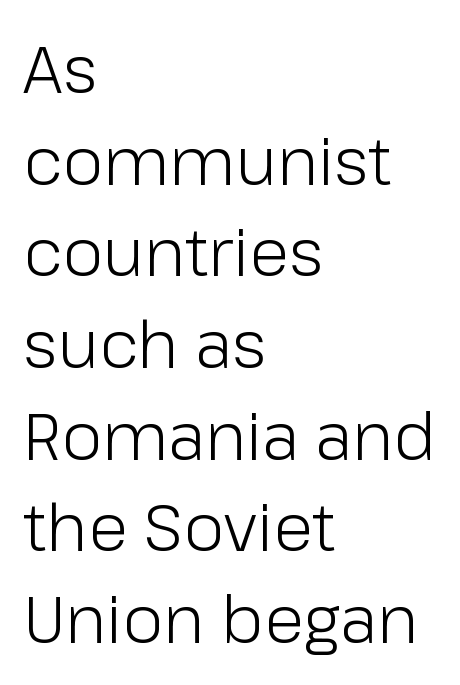
Proportional: the letters do not fall into vertical columns. The typeface has the unassuming heft of standard copy or less. Check under the words: just untouched page. These lines are set flush left with a ragged right edge.
